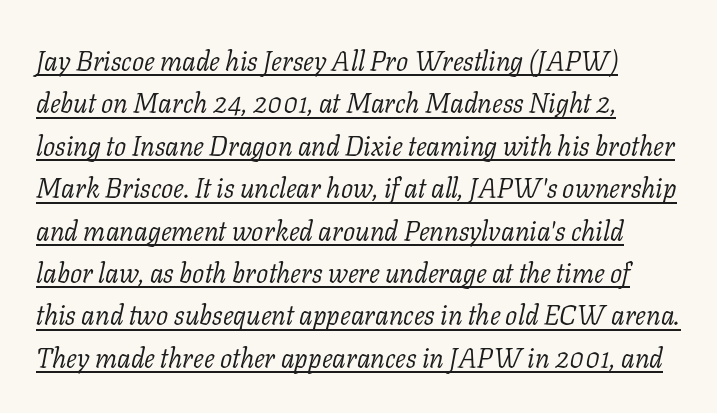
{"italic": "yes", "lean": "right", "slant_degrees": 11, "bold": "no", "underline": "yes", "align": "left", "line_spacing": "normal", "line_spacing_ratio": 1.57, "letter_spacing": "normal", "letter_spacing_em": 0.0, "glyph_px": 27}
